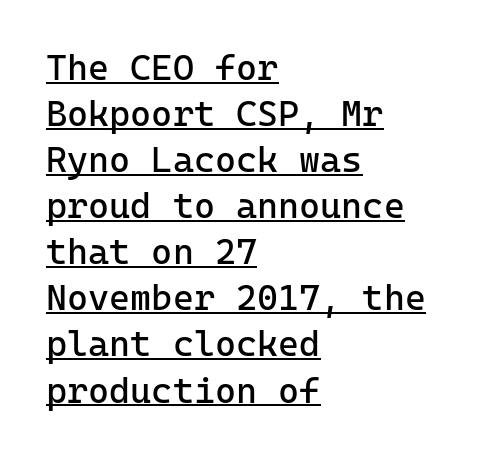
Q: Is the text bold? A: No.
Q: Is the text italic (slanted)? A: No, it is upright.
Q: Is the typeface a serif or a sans-serif typeface? A: Sans-serif.
Q: Is the text underlined? A: Yes.
Q: How is the paragraph aligned? A: Left-aligned.
Q: Is the spacing between letters normal or unusually wide? A: Normal.
Q: Is the spacing between lines tight, normal or loose? A: Normal.
Q: Width (condensed, normal, or wide)? A: Normal.
Q: Stroke contrast? A: Low.
Q: x-height? A: Medium.
